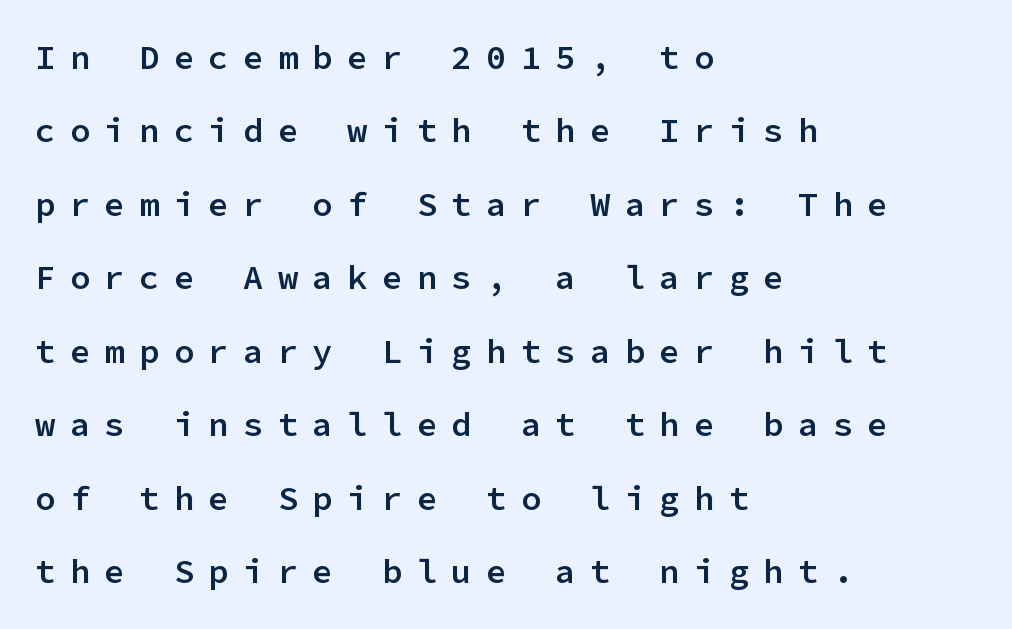
Q: Is the text bold? A: Semi-bold.
Q: Is the text italic (slanted)? A: No, it is upright.
Q: Is the typeface a serif or a sans-serif typeface? A: Sans-serif.
Q: Is the text underlined? A: No.
Q: How is the paragraph aligned? A: Left-aligned.
Q: Is the spacing between letters normal or unusually wide? A: Unusually wide.
Q: Is the spacing between lines tight, normal or loose? A: Loose.
Q: Width (condensed, normal, or wide)? A: Normal.
Q: Stroke contrast? A: Low.
Q: x-height? A: Medium.
Q: Monospaced? A: Yes.
